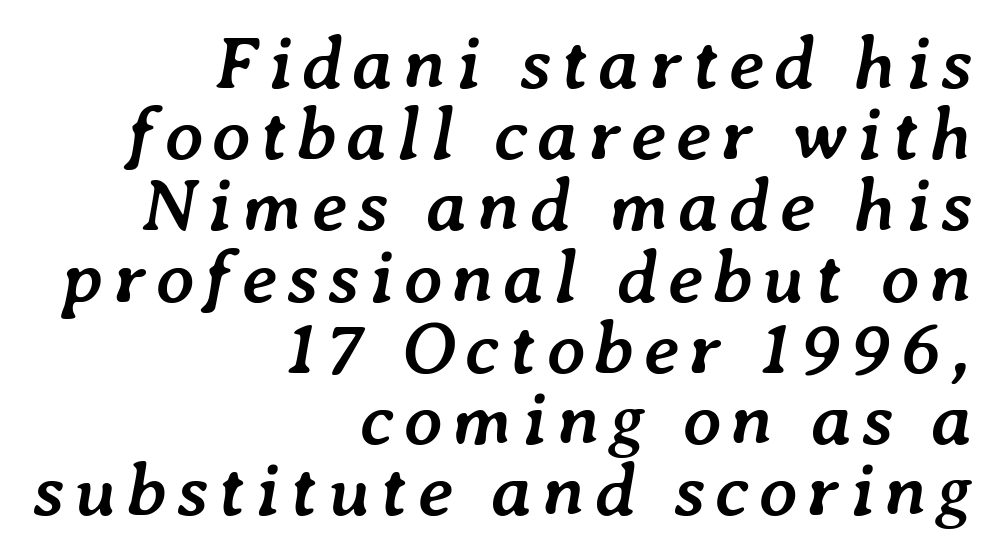
You'd pick this weight for a headline — it's a proper bold. A student would call this right alignment; a typographer would say flush right, rag left. The face used here is proportionally spaced, like ordinary book or web type. Rows of type sit shoulder to shoulder in the vertical direction.
